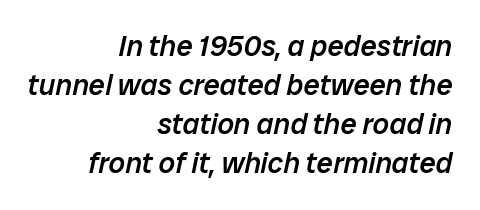
Q: Is the text bold? A: Semi-bold.
Q: Is the text italic (slanted)? A: Yes, it leans right by about 12 degrees.
Q: Is the text underlined? A: No.
Q: How is the paragraph aligned? A: Right-aligned.
Q: Is the spacing between letters normal or unusually wide? A: Normal.
Q: Is the spacing between lines tight, normal or loose? A: Normal.
Q: Width (condensed, normal, or wide)? A: Normal.
Q: Stroke contrast? A: Low.
Q: x-height? A: Medium.
Q: Monospaced? A: No.
